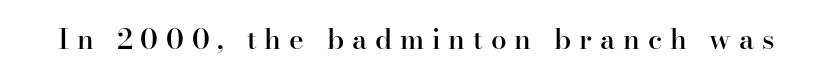
The image shows 28 px semibold serif type, upright; set unusually wide letter spacing (+0.28 em), not underlined; high stroke contrast and a small x-height.
